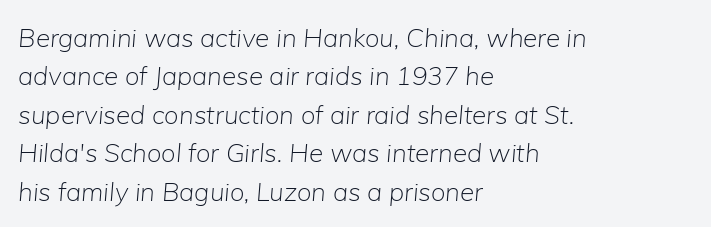
The image shows 26 px text type, italic (leaning right); set left-aligned, normal line spacing (1.48x), normal letter spacing, not underlined.
